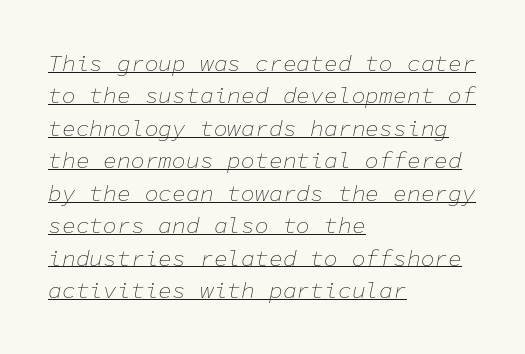
Q: Is the text bold? A: No.
Q: Is the text italic (slanted)? A: Yes, it leans right by about 11 degrees.
Q: Is the text underlined? A: Yes.
Q: How is the paragraph aligned? A: Left-aligned.
Q: Is the spacing between letters normal or unusually wide? A: Normal.
Q: Is the spacing between lines tight, normal or loose? A: Normal.
